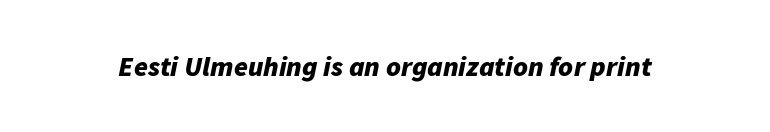
These words are printed bold, with thick strokes throughout. The passage shown has conventional tracking throughout. The strip under each line holds only bare page. Varying glyph widths throughout — classic text-font behaviour.
